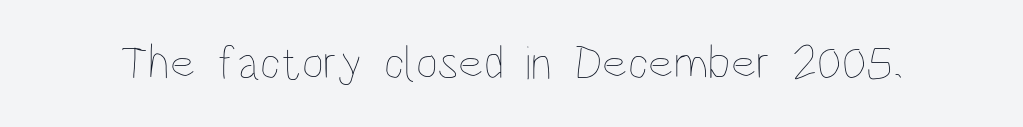
The image shows 48 px thin, condensed type, upright; set normal letter spacing, not underlined; low stroke contrast and a large x-height.
